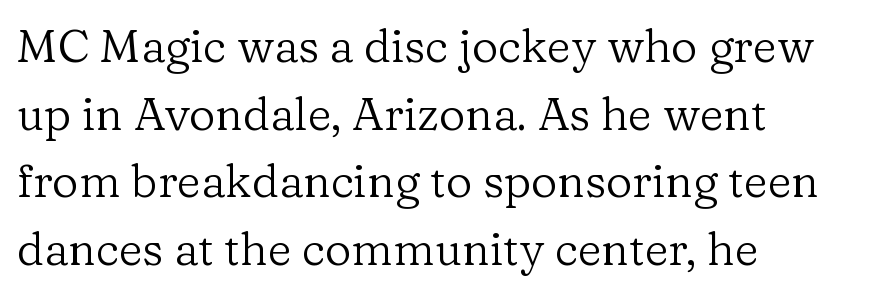
{"serif": "yes", "italic": "no", "bold": "no", "weight": "regular", "width": "normal", "stroke_contrast": "low", "x_height": "medium", "monospaced": "no", "underline": "no", "align": "left", "line_spacing": "normal", "line_spacing_ratio": 1.47, "letter_spacing": "normal", "letter_spacing_em": 0.0, "glyph_px": 46}
